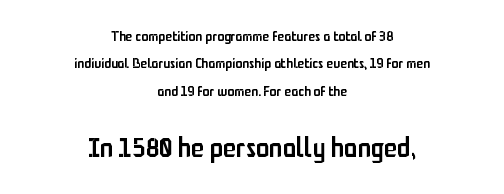
{"italic": "no", "bold": "semi", "underline": "no", "align": "center", "line_spacing": "loose", "line_spacing_ratio": 1.96, "letter_spacing": "normal", "letter_spacing_em": 0.0, "larger_block": "second", "size_ratio": 1.93, "glyph_px": 27}
